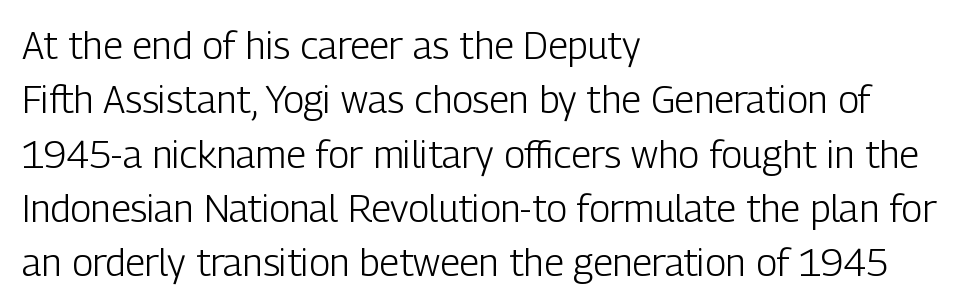
The characters display no serif detailing; their extremities are plain. Glyph-to-glyph distance matches everyday printed text. Underlining? Definitely not there. You can tell it's not italic because the verticals are truly vertical.
